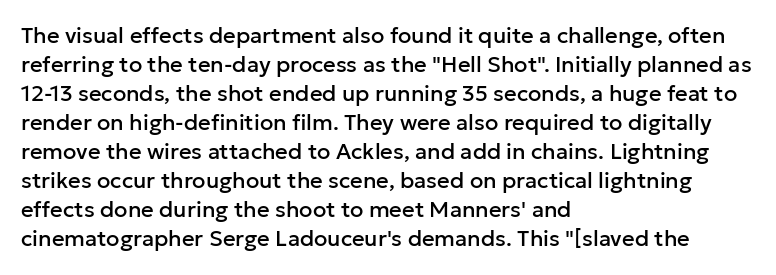
Q: Is the text italic (slanted)? A: No, it is upright.
Q: Is the text underlined? A: No.
Q: How is the paragraph aligned? A: Left-aligned.
Q: Is the spacing between letters normal or unusually wide? A: Normal.
Q: Is the spacing between lines tight, normal or loose? A: Normal.
